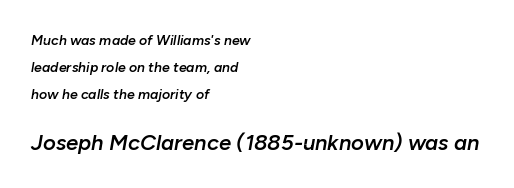
Q: Is the text bold? A: Semi-bold.
Q: Is the text italic (slanted)? A: Yes, it leans right by about 10 degrees.
Q: Is the text underlined? A: No.
Q: How is the paragraph aligned? A: Left-aligned.
Q: Is the spacing between letters normal or unusually wide? A: Normal.
Q: Is the spacing between lines tight, normal or loose? A: Loose.
Q: Which block of text is set in a larger size, the first (top) or the second (bottom)? A: The second (bottom) one.
